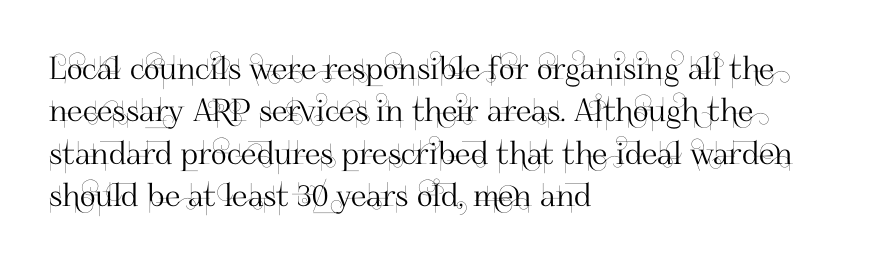
The image shows 31 px sans-serif type, upright; set left-aligned, normal line spacing (1.37x), normal letter spacing, not underlined; high stroke contrast and a small x-height.
